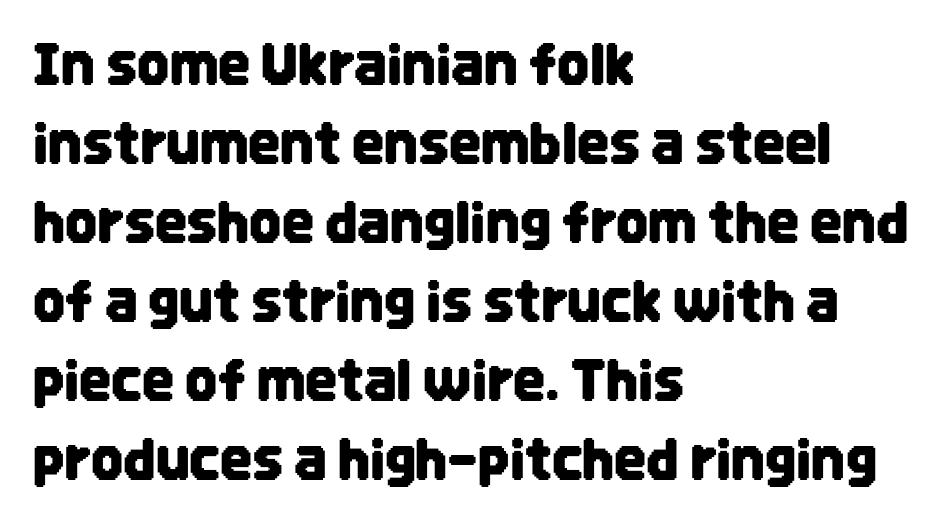
The image shows 56 px condensed sans-serif type, upright; set left-aligned, normal line spacing (1.41x), normal letter spacing, not underlined; low stroke contrast and a large x-height.
